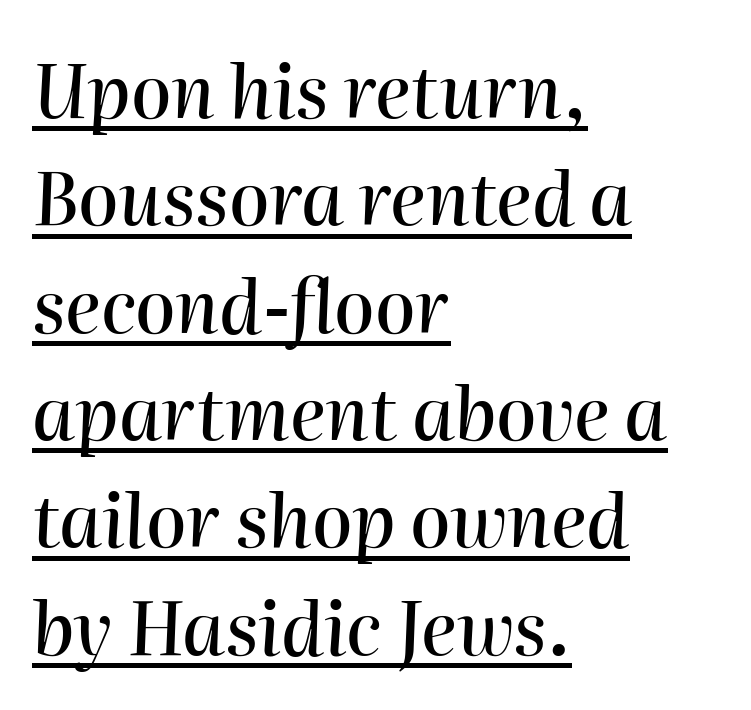
Q: Is the text italic (slanted)? A: Yes, it leans right by about 2 degrees.
Q: Is the text underlined? A: Yes.
Q: How is the paragraph aligned? A: Left-aligned.
Q: Is the spacing between letters normal or unusually wide? A: Normal.
Q: Is the spacing between lines tight, normal or loose? A: Normal.
Q: Width (condensed, normal, or wide)? A: Normal.
Q: Stroke contrast? A: High.
Q: x-height? A: Medium.
Q: Monospaced? A: No.
